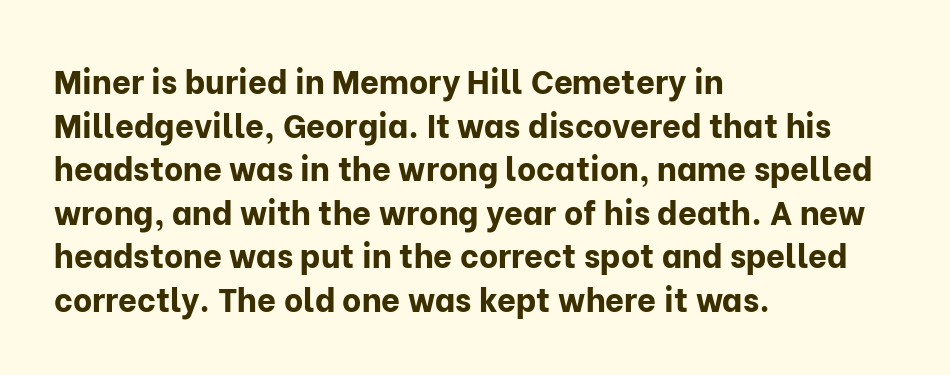
Q: Is the text bold? A: Yes.
Q: Is the text italic (slanted)? A: No, it is upright.
Q: Is the typeface a serif or a sans-serif typeface? A: Sans-serif.
Q: Is the text underlined? A: No.
Q: How is the paragraph aligned? A: Left-aligned.
Q: Is the spacing between letters normal or unusually wide? A: Normal.
Q: Is the spacing between lines tight, normal or loose? A: Normal.
Q: Width (condensed, normal, or wide)? A: Normal.
Q: Stroke contrast? A: Low.
Q: x-height? A: Medium.
Q: Monospaced? A: No.
